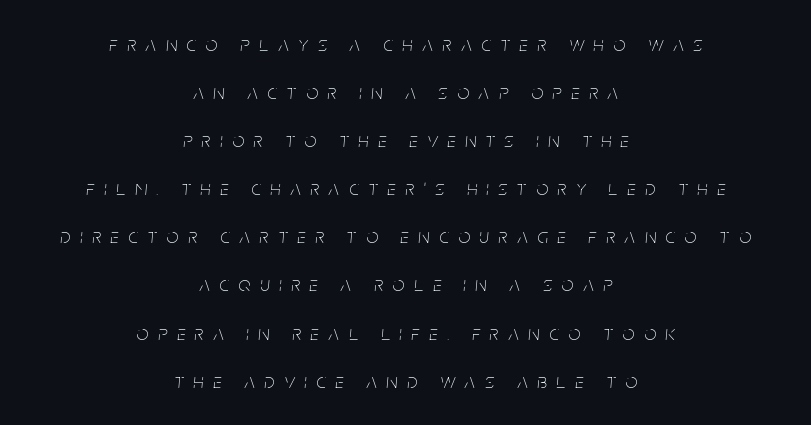
If you drew a line through each stem, it would be angled. Only glyphs here, with clear space below each row. Ink coverage per letter is moderate at most. The lines are spread far apart with generous leading.
